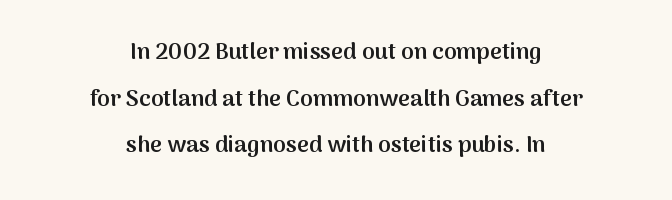
The compositor balanced each line on the midline. Posture: vertical. The rendering uses a large line-height, opening up the rows. The letterforms sit shoulder to shoulder at normal distance. Strokes here are thickened, but only to semibold level. Plain, unruled lines of type.
